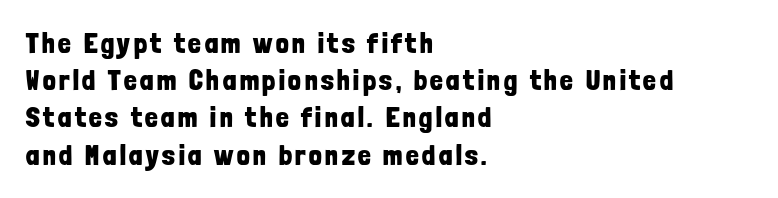
{"serif": "no", "italic": "no", "bold": "yes", "weight": "bold", "width": "condensed", "stroke_contrast": "low", "x_height": "medium", "monospaced": "no", "underline": "no", "align": "left", "line_spacing": "normal", "line_spacing_ratio": 1.33, "glyph_px": 28}
